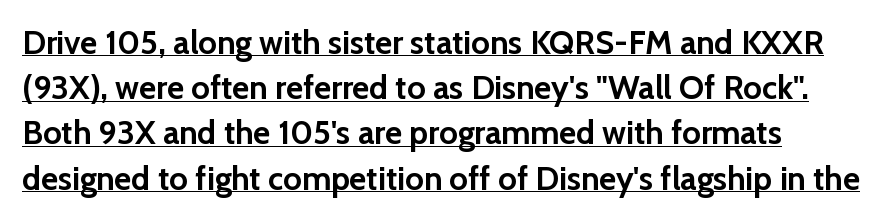
No extra tracking has been applied to these lines. Every letter is thick-stroked: bold, no question. Each letter's strokes conclude bluntly, with no projecting serifs. These lines sit exactly where default settings would place them. The paragraph shown leans on its left margin.
